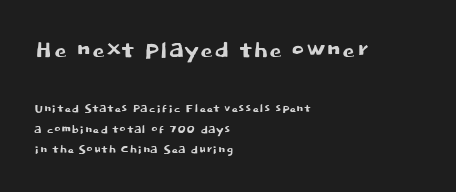
The image shows 32 px sans-serif type, upright; set left-aligned, normal line spacing (1.27x), normal letter spacing, not underlined; the first (top) block is 2.0x larger; low stroke contrast and a large x-height.
